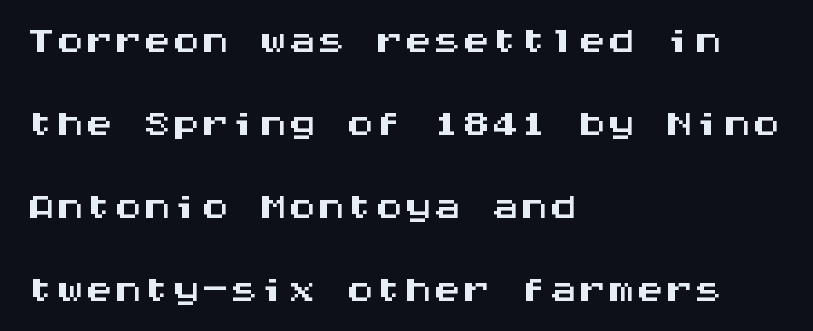
{"serif": "no", "italic": "no", "width": "wide", "stroke_contrast": "medium", "x_height": "large", "monospaced": "yes", "underline": "no", "align": "left", "line_spacing": "normal", "line_spacing_ratio": 1.43, "letter_spacing": "normal", "letter_spacing_em": 0.0, "glyph_px": 58}
